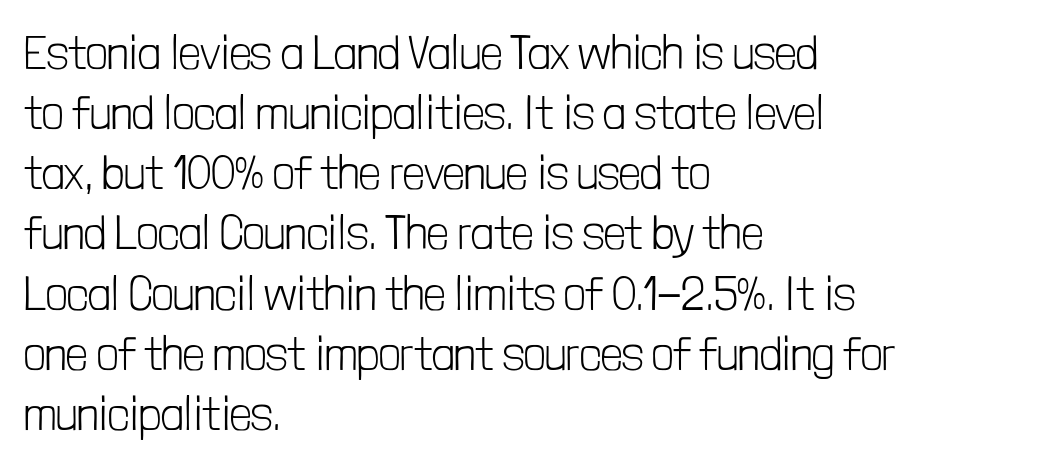
The image shows 47 px light, condensed sans-serif type, upright; set left-aligned, normal line spacing (1.28x), normal letter spacing, not underlined; low stroke contrast and a medium x-height.
